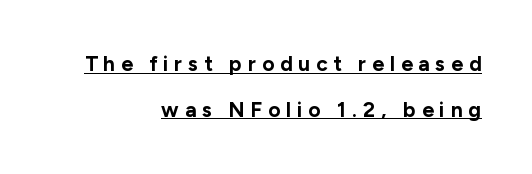
The image shows 21 px bold type, upright; set right-aligned, loose line spacing (2.17x), unusually wide letter spacing (+0.28 em), underlined.
